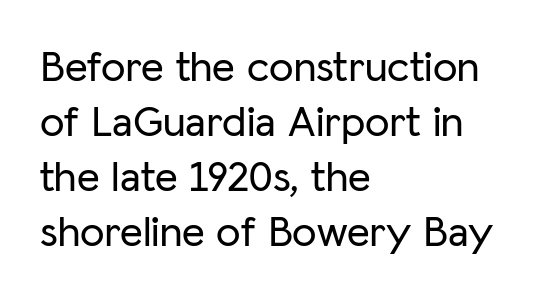
In terms of posture, this sample is upright. No feet cap the strokes, marking this as sans-serif type. The passage shown is not underscored anywhere. Characters follow at the spacing the type designer built in.
